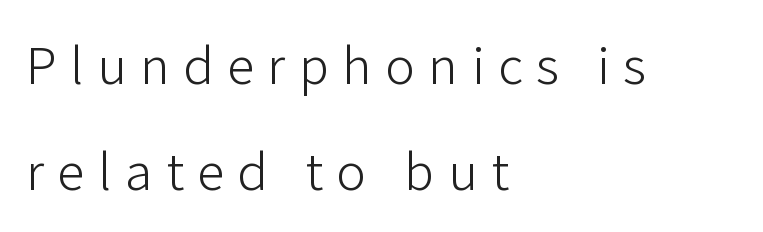
Q: Is the text bold? A: No.
Q: Is the text italic (slanted)? A: No, it is upright.
Q: Is the typeface a serif or a sans-serif typeface? A: Sans-serif.
Q: Is the text underlined? A: No.
Q: How is the paragraph aligned? A: Left-aligned.
Q: Is the spacing between letters normal or unusually wide? A: Unusually wide.
Q: Is the spacing between lines tight, normal or loose? A: Loose.
Q: Width (condensed, normal, or wide)? A: Normal.
Q: Stroke contrast? A: Low.
Q: x-height? A: Medium.
Q: Monospaced? A: No.
